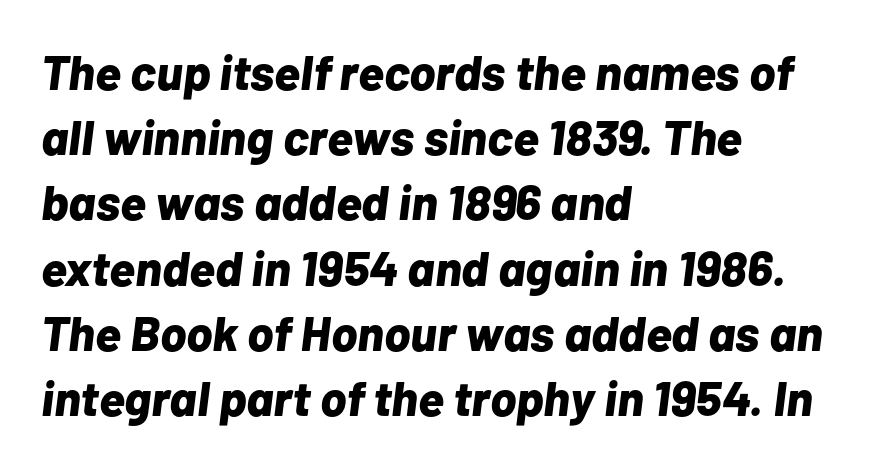
{"italic": "yes", "lean": "right", "slant_degrees": 7, "bold": "yes", "weight": "bold", "width": "normal", "stroke_contrast": "low", "x_height": "medium", "monospaced": "no", "underline": "no", "align": "left", "line_spacing": "normal", "line_spacing_ratio": 1.33, "letter_spacing": "normal", "letter_spacing_em": 0.0, "glyph_px": 49}
